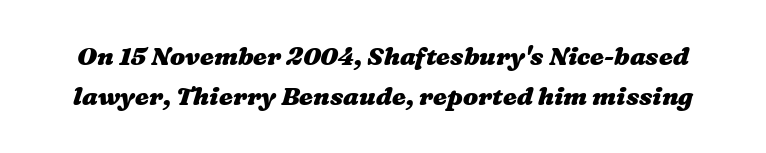
{"bold": "yes", "underline": "no", "line_spacing": "normal", "line_spacing_ratio": 1.61, "letter_spacing": "normal", "letter_spacing_em": 0.0, "glyph_px": 25}
